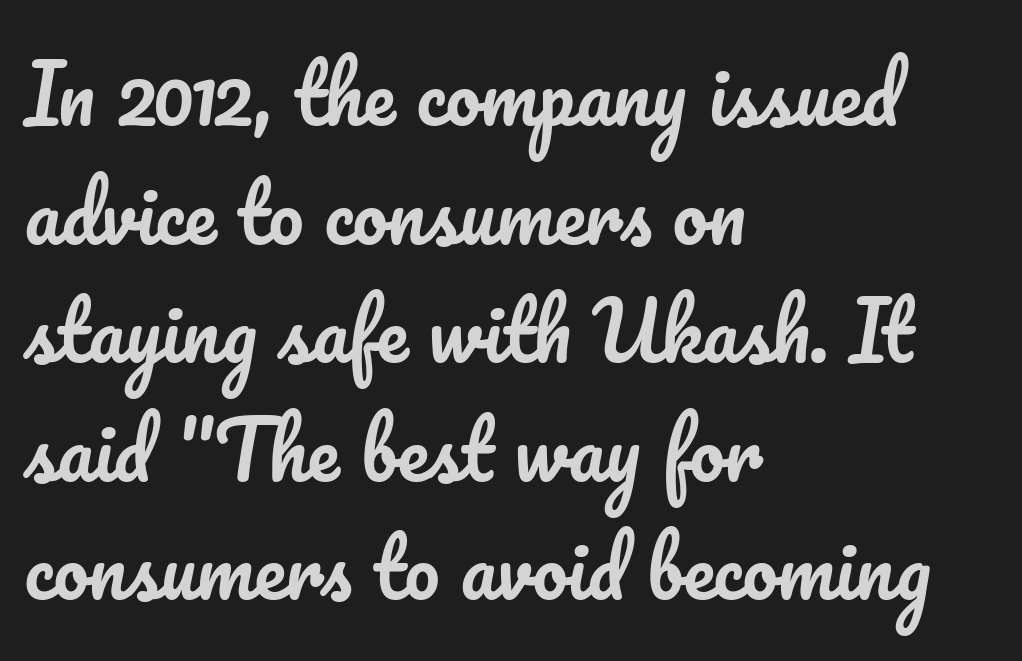
{"width": "normal", "stroke_contrast": "low", "x_height": "small", "monospaced": "no", "underline": "no", "align": "left", "line_spacing": "normal", "line_spacing_ratio": 1.52, "letter_spacing": "normal", "letter_spacing_em": 0.0, "glyph_px": 78}
